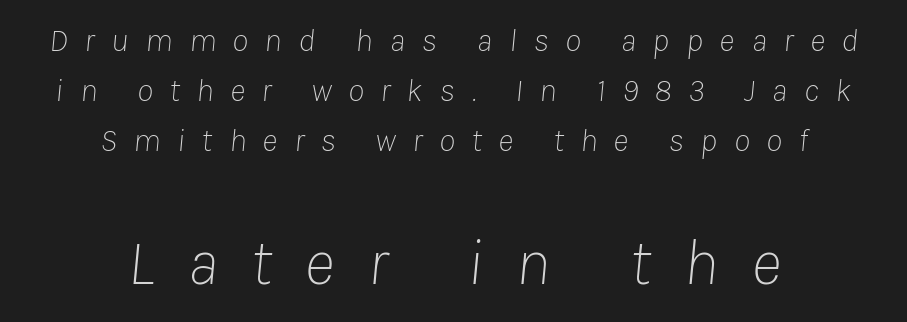
The cut favours lightness, reaching ordinary text weight at its darkest. These lines sit exactly where default settings would place them. Leftover space on each line is divided equally before and after the words. Slant detected: the letters are inclined.
